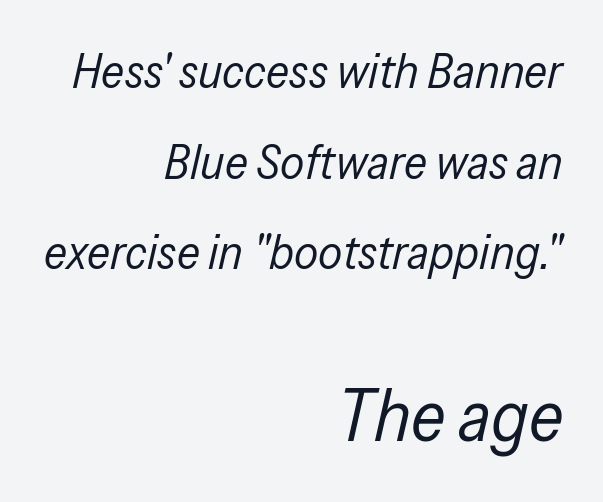
Q: Is the text bold? A: No.
Q: Is the text italic (slanted)? A: Yes, it leans right by about 13 degrees.
Q: Is the text underlined? A: No.
Q: How is the paragraph aligned? A: Right-aligned.
Q: Is the spacing between letters normal or unusually wide? A: Normal.
Q: Which block of text is set in a larger size, the first (top) or the second (bottom)? A: The second (bottom) one.
Q: Width (condensed, normal, or wide)? A: Condensed.
Q: Stroke contrast? A: Low.
Q: x-height? A: Medium.
Q: Monospaced? A: No.
